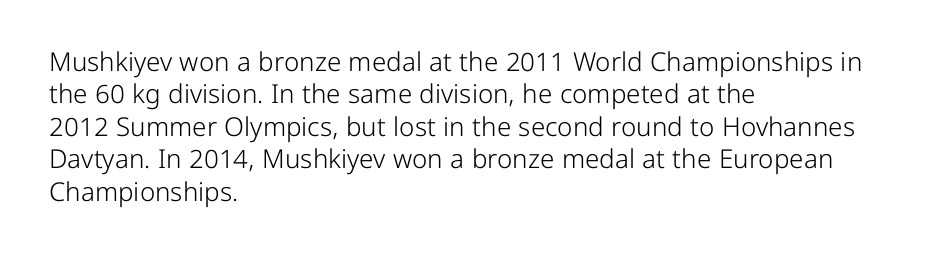
Line spacing here is normal. Nobody touched the tracking dial on this one. Quick note: underline off. Designer's note — italics off, roman on. The lines are quadded left.
